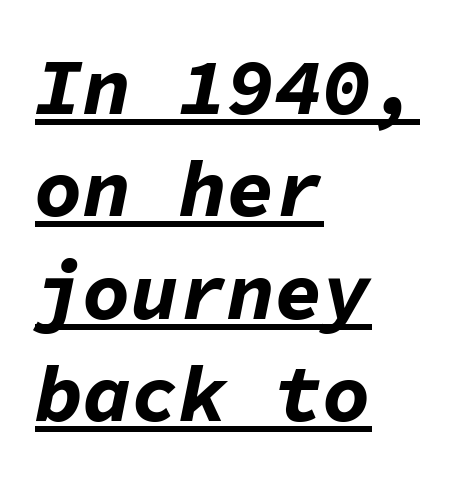
Is the type bold? Yes — the strokes are clearly thick and heavy. A typesetter would mark this as italic. The face used here is rendered with its standard letterfit. Spacing verdict: monospaced, one width for all characters. Decoration check: the copy is underlined. Visually the block forms a straight wall on the left and a jagged coastline on the right.
